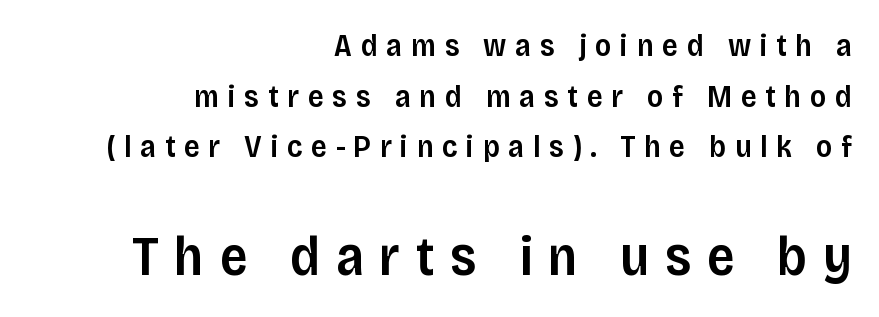
Size contrast runs from small at the top to large at the bottom. These lines sit exactly where default settings would place them. Typographic density is moderately raised because the face is semibold. The tracking reads as deliberately expanded to a designer's eye. Descenders hang freely into open space.
